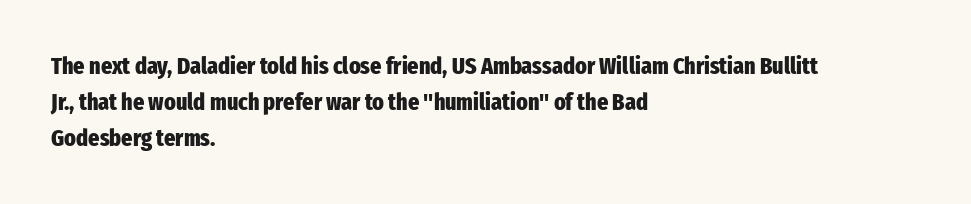
Italic: no, the glyphs are upright roman. Reading down the column, the eye jumps a familiar distance to each next line. Each row of text sits above clean, open space. Chunky letters — that's bold for sure.
